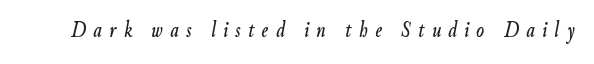
The image shows 23 px text type, italic (leaning right); set unusually wide letter spacing (+0.32 em), not underlined.
